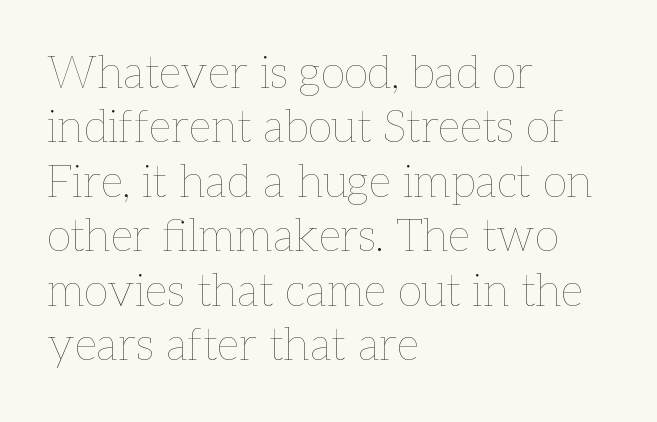
{"italic": "no", "bold": "no", "weight": "thin", "width": "normal", "stroke_contrast": "low", "x_height": "medium", "monospaced": "no", "underline": "no", "align": "left", "line_spacing_ratio": 1.21, "letter_spacing": "normal", "letter_spacing_em": 0.0, "glyph_px": 45}
